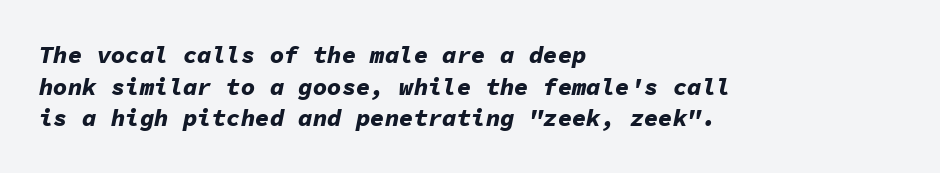
{"italic": "yes", "lean": "right", "slant_degrees": 11, "bold": "yes", "underline": "no", "align": "left", "line_spacing": "normal", "line_spacing_ratio": 1.32, "letter_spacing": "normal", "letter_spacing_em": 0.0, "glyph_px": 24}
